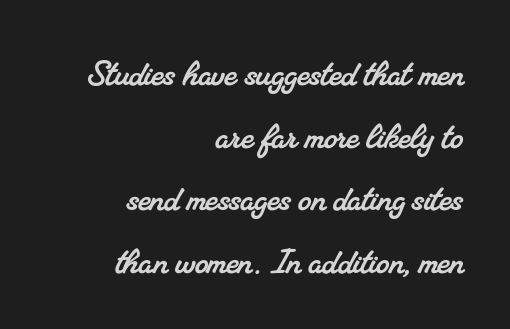
{"serif": "yes", "width": "normal", "stroke_contrast": "medium", "x_height": "small", "monospaced": "no", "underline": "no", "align": "right", "line_spacing": "normal", "line_spacing_ratio": 1.49, "letter_spacing": "normal", "letter_spacing_em": 0.0, "glyph_px": 42}
